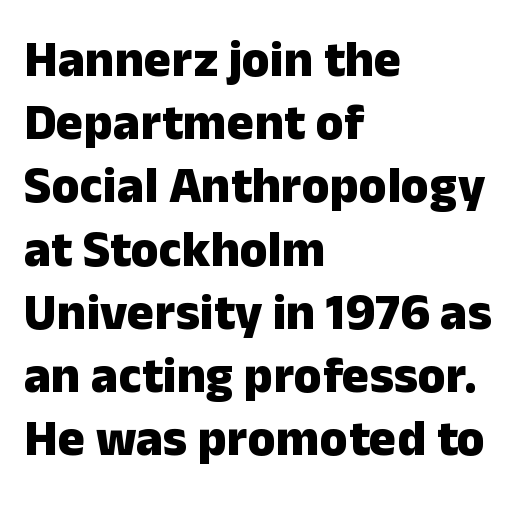
Each letter's strokes conclude bluntly, with no projecting serifs. Heavy-handed strokes throughout: this text is bold. The passage shown is not underscored anywhere. This is roman type, the default non-slanted kind.
